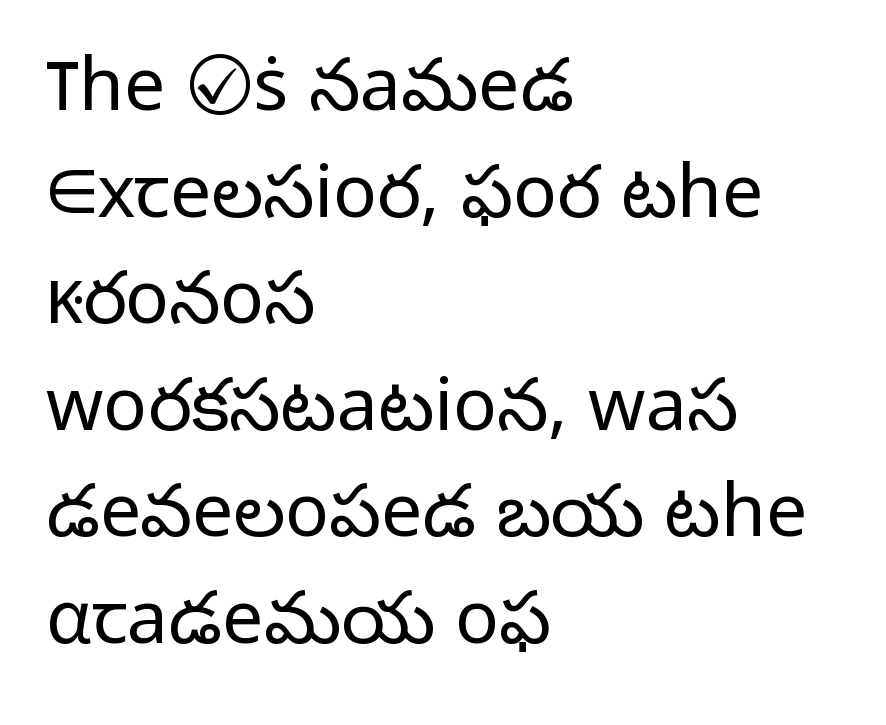
{"serif": "no", "italic": "no", "bold": "no", "weight": "light", "width": "normal", "stroke_contrast": "low", "x_height": "medium", "monospaced": "no", "underline": "no", "align": "left", "line_spacing": "normal", "line_spacing_ratio": 1.46, "letter_spacing": "normal", "letter_spacing_em": 0.0, "glyph_px": 73}
